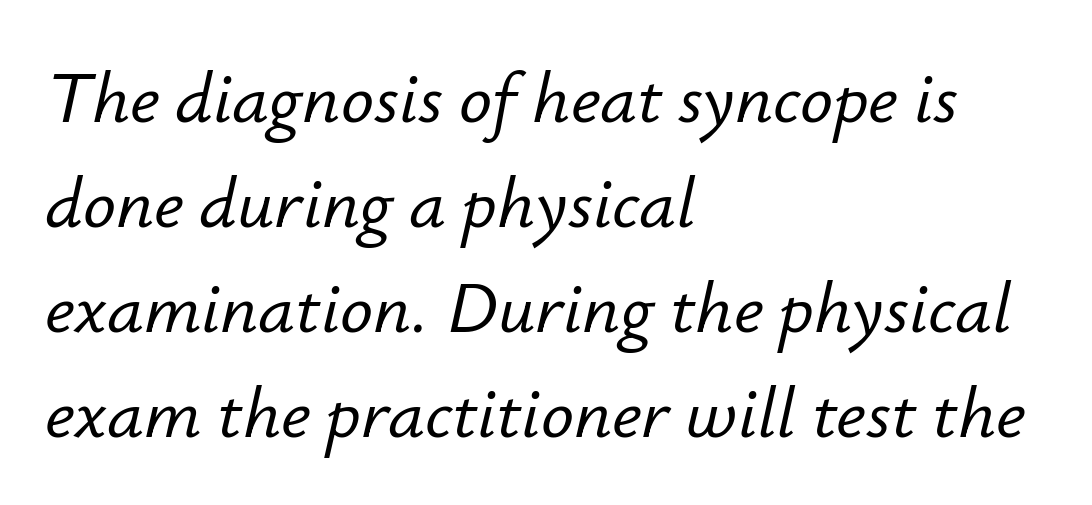
Q: Is the text italic (slanted)? A: Yes, it leans right by about 12 degrees.
Q: Is the text underlined? A: No.
Q: How is the paragraph aligned? A: Left-aligned.
Q: Is the spacing between letters normal or unusually wide? A: Normal.
Q: Is the spacing between lines tight, normal or loose? A: Normal.
Q: Width (condensed, normal, or wide)? A: Normal.
Q: Stroke contrast? A: Low.
Q: x-height? A: Small.
Q: Monospaced? A: No.
